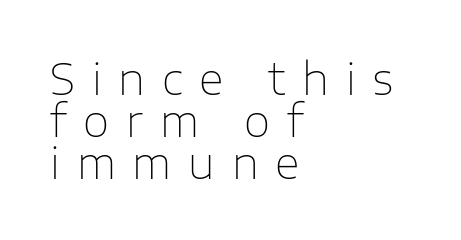
Note: no serifs on the glyphs. The face used here is rendered with a markedly widened letterfit. A typesetter would call this proportional, since set widths differ per character. Each line starts at the same left margin while the right side varies. Is the stroke heavy? The answer is a plain regular-or-lighter.
